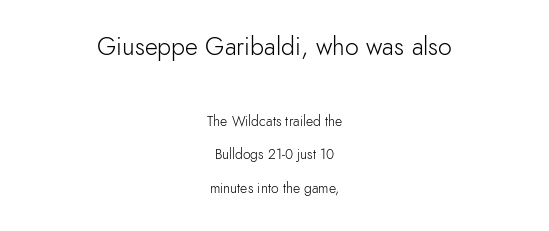
The letterforms sit shoulder to shoulder at normal distance. One glance says open: line gaps are wider than usual. The letters stand straight up with perfectly vertical stems. Descender tails drop into unmarked territory.
